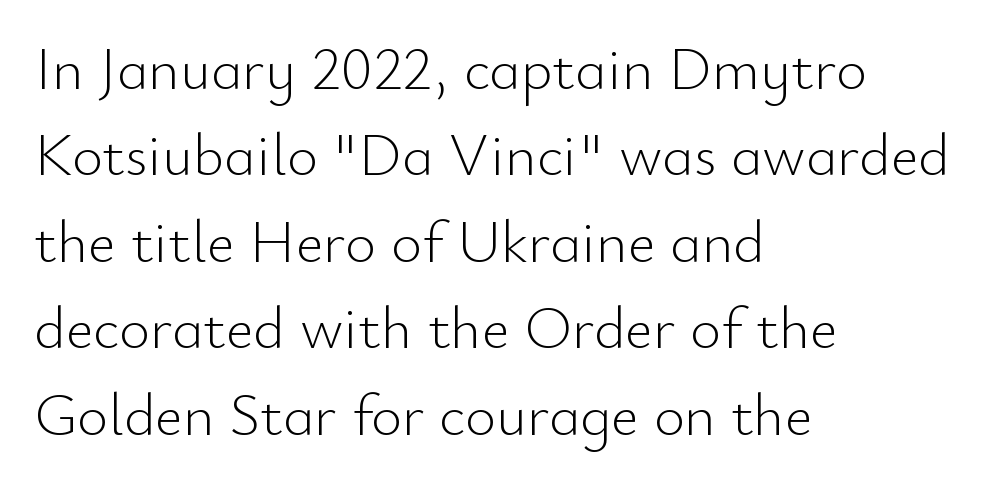
{"serif": "no", "italic": "no", "bold": "no", "weight": "light", "width": "normal", "stroke_contrast": "low", "x_height": "small", "monospaced": "no", "underline": "no", "align": "left", "line_spacing": "normal", "line_spacing_ratio": 1.44, "letter_spacing": "normal", "letter_spacing_em": 0.0, "glyph_px": 60}
